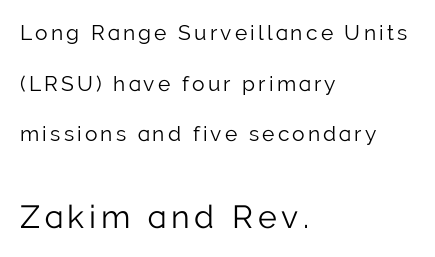
The image shows 32 px light sans-serif type, upright; set left-aligned, loose line spacing (2.41x), not underlined; the second (bottom) block is 1.52x larger; low stroke contrast and a medium x-height.
